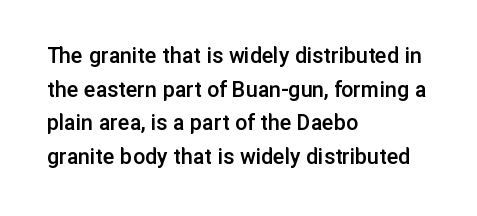
Q: Is the text bold? A: Semi-bold.
Q: Is the text italic (slanted)? A: No, it is upright.
Q: Is the text underlined? A: No.
Q: How is the paragraph aligned? A: Left-aligned.
Q: Is the spacing between letters normal or unusually wide? A: Normal.
Q: Is the spacing between lines tight, normal or loose? A: Normal.
